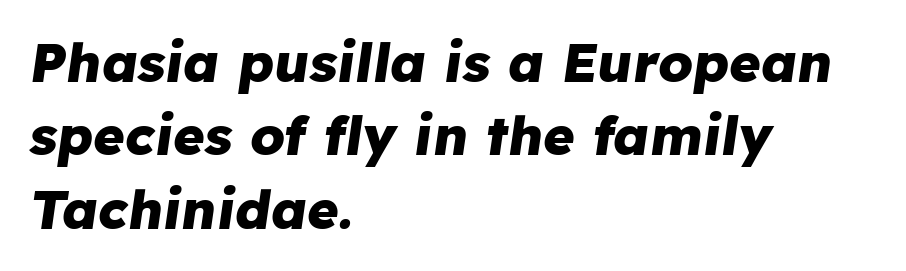
Q: Is the text bold? A: Yes.
Q: Is the text italic (slanted)? A: Yes, it leans right by about 8 degrees.
Q: Is the text underlined? A: No.
Q: How is the paragraph aligned? A: Left-aligned.
Q: Is the spacing between letters normal or unusually wide? A: Normal.
Q: Is the spacing between lines tight, normal or loose? A: Normal.
Q: Width (condensed, normal, or wide)? A: Normal.
Q: Stroke contrast? A: Low.
Q: x-height? A: Medium.
Q: Monospaced? A: No.
